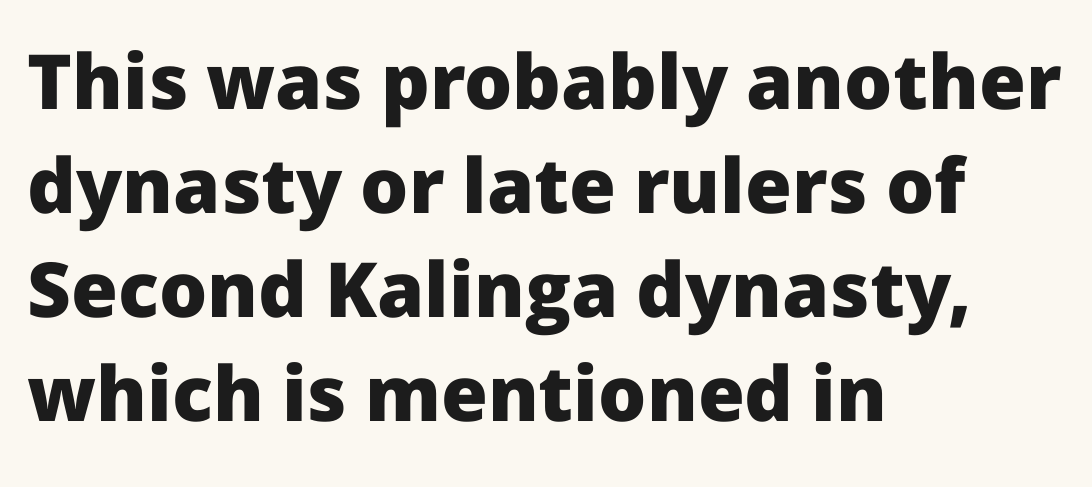
{"serif": "no", "italic": "no", "bold": "yes", "weight": "heavy", "width": "normal", "stroke_contrast": "low", "x_height": "medium", "monospaced": "no", "underline": "no", "align": "left", "line_spacing": "normal", "line_spacing_ratio": 1.37, "letter_spacing": "normal", "letter_spacing_em": 0.0, "glyph_px": 76}
